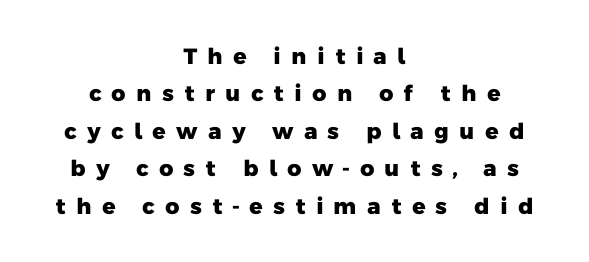
Q: Is the text bold? A: Yes.
Q: Is the text underlined? A: No.
Q: How is the paragraph aligned? A: Centered.
Q: Is the spacing between letters normal or unusually wide? A: Unusually wide.
Q: Is the spacing between lines tight, normal or loose? A: Normal.
